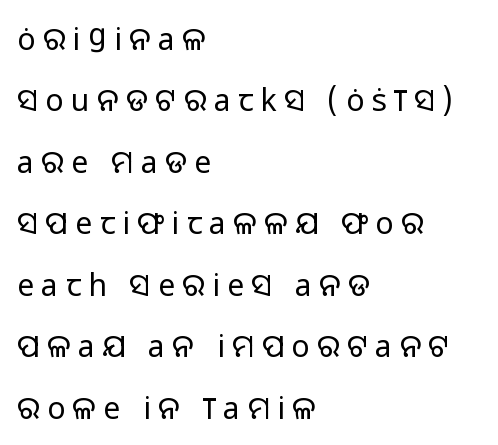
{"serif": "no", "italic": "no", "bold": "no", "weight": "regular", "width": "normal", "stroke_contrast": "low", "x_height": "medium", "monospaced": "no", "underline": "no", "align": "left", "line_spacing": "loose", "line_spacing_ratio": 2.05, "letter_spacing": "wide", "letter_spacing_em": 0.25, "glyph_px": 30}
